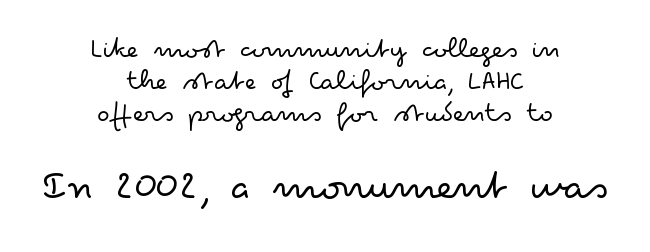
The image shows 45 px light, wide sans-serif type, upright; set centered, tight line spacing (1.06x), normal letter spacing, not underlined; the second (bottom) block is 1.5x larger; low stroke contrast and a small x-height.
